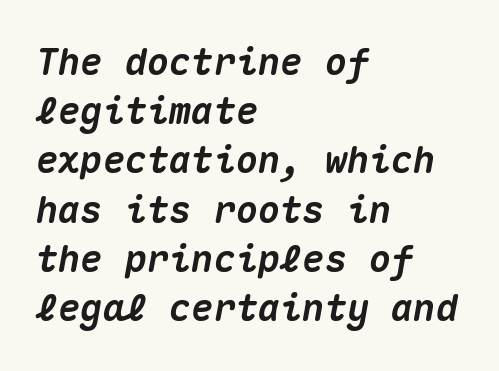
Q: Is the text bold? A: Yes.
Q: Is the text italic (slanted)? A: Yes, it leans right by about 10 degrees.
Q: Is the text underlined? A: No.
Q: How is the paragraph aligned? A: Left-aligned.
Q: Is the spacing between letters normal or unusually wide? A: Normal.
Q: Is the spacing between lines tight, normal or loose? A: Normal.
Q: Width (condensed, normal, or wide)? A: Normal.
Q: Stroke contrast? A: Medium.
Q: x-height? A: Medium.
Q: Monospaced? A: Yes.
